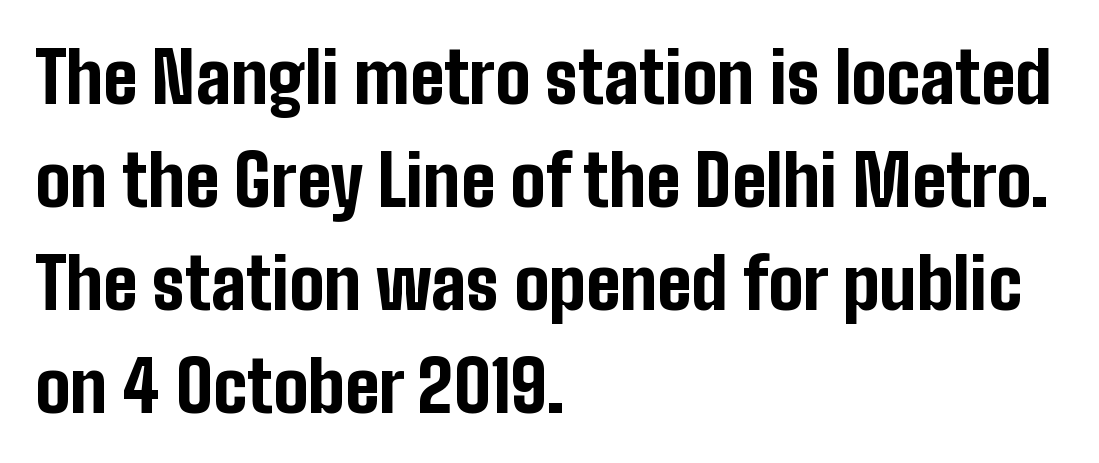
{"serif": "no", "italic": "no", "bold": "yes", "weight": "bold", "width": "condensed", "stroke_contrast": "low", "x_height": "medium", "monospaced": "no", "underline": "no", "align": "left", "line_spacing": "normal", "line_spacing_ratio": 1.47, "letter_spacing": "normal", "letter_spacing_em": 0.0, "glyph_px": 70}
